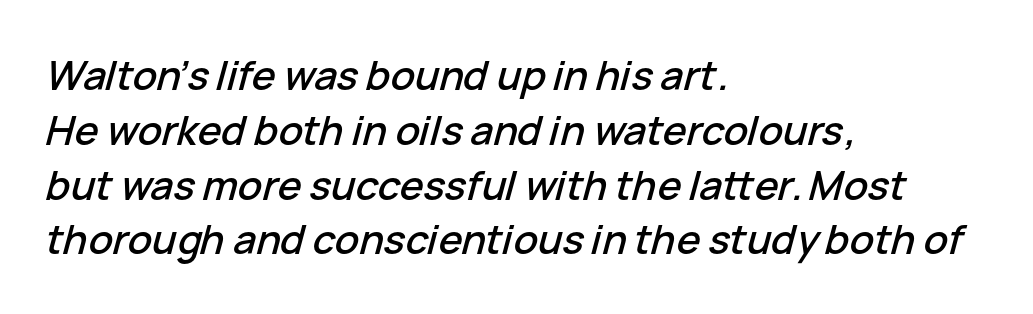
{"italic": "yes", "lean": "right", "slant_degrees": 15, "width": "normal", "stroke_contrast": "low", "x_height": "medium", "monospaced": "no", "underline": "no", "align": "left", "line_spacing": "normal", "line_spacing_ratio": 1.37, "letter_spacing": "normal", "letter_spacing_em": 0.0, "glyph_px": 40}
